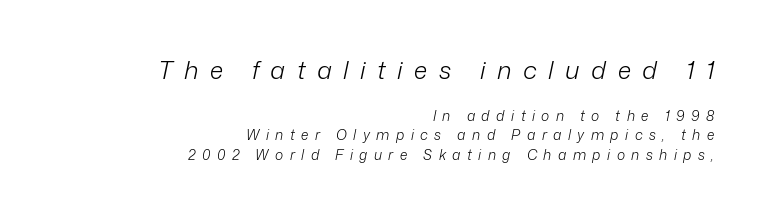
The image shows 25 px text type, italic (leaning right); set right-aligned, normal line spacing (1.37x), unusually wide letter spacing (+0.46 em), not underlined; the first (top) block is 1.79x larger.
